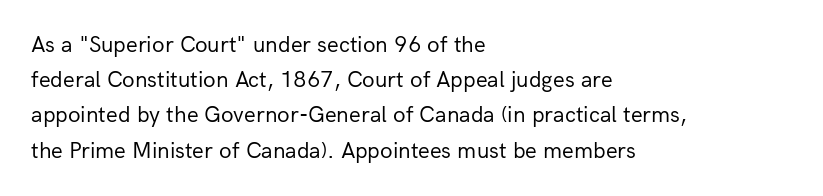
{"italic": "no", "bold": "no", "underline": "no", "align": "left", "line_spacing": "normal", "line_spacing_ratio": 1.53, "letter_spacing": "normal", "letter_spacing_em": 0.0, "glyph_px": 23}
